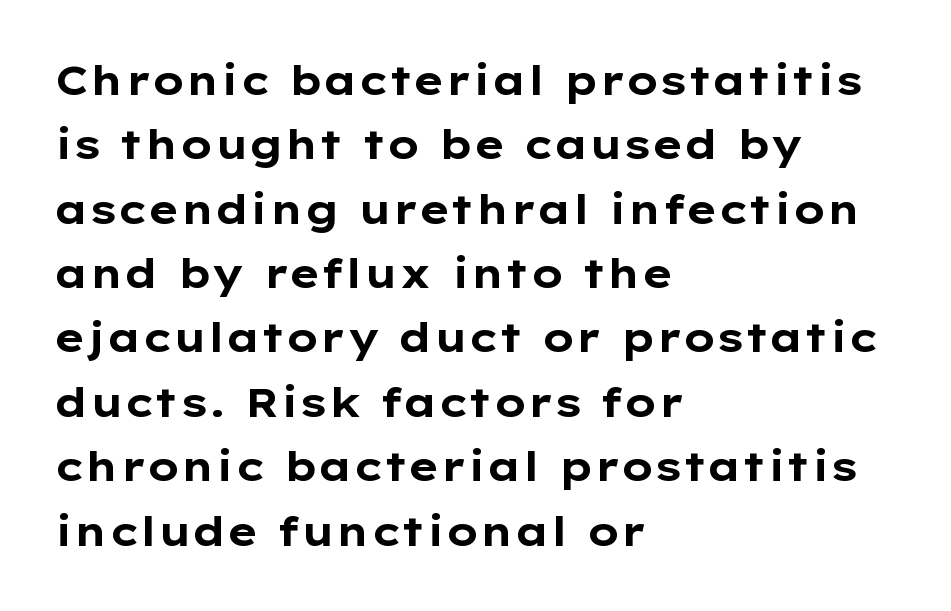
{"serif": "no", "italic": "no", "bold": "yes", "weight": "bold", "width": "wide", "stroke_contrast": "low", "x_height": "medium", "monospaced": "no", "underline": "no", "align": "left", "line_spacing": "normal", "line_spacing_ratio": 1.57, "letter_spacing": "normal", "letter_spacing_em": 0.0, "glyph_px": 41}
